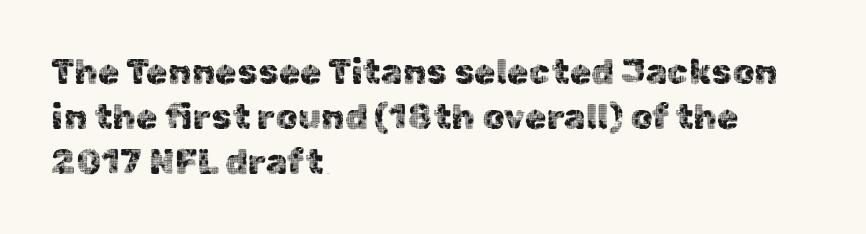
Vertical strokes here are truly vertical. Grotesque or geometric, the face here clearly has no serifs. Caption: multi-line text, flush left, ragged right. Any mark beneath the type? The region is blank. Each word holds together tightly as a unit, with standard inter-letter gaps.
